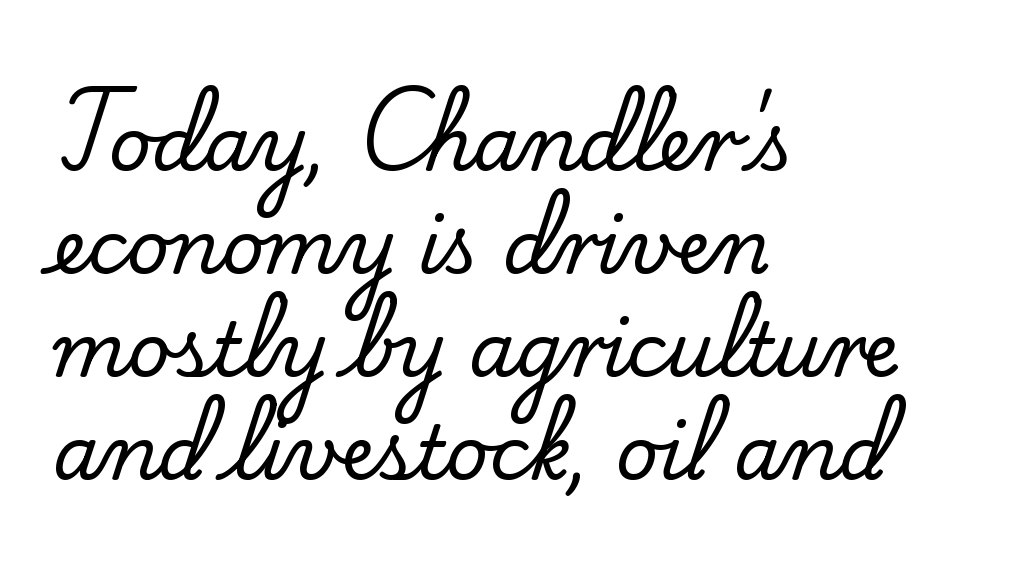
Teacher's note: observe the even left margin — that is flush-left alignment. The passage shown is not underscored anywhere. Is this a fixed-width face? No — the glyphs have proportional, varying widths. This block has exactly the height ordinary leading produces.
